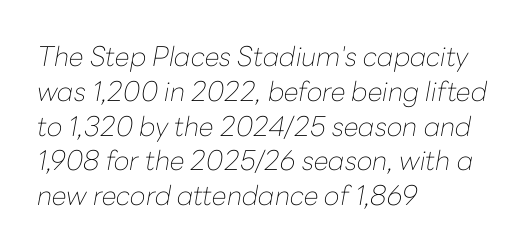
{"italic": "yes", "lean": "right", "slant_degrees": 10, "bold": "no", "underline": "no", "align": "left", "line_spacing": "normal", "line_spacing_ratio": 1.29, "letter_spacing": "normal", "letter_spacing_em": 0.0, "glyph_px": 27}
